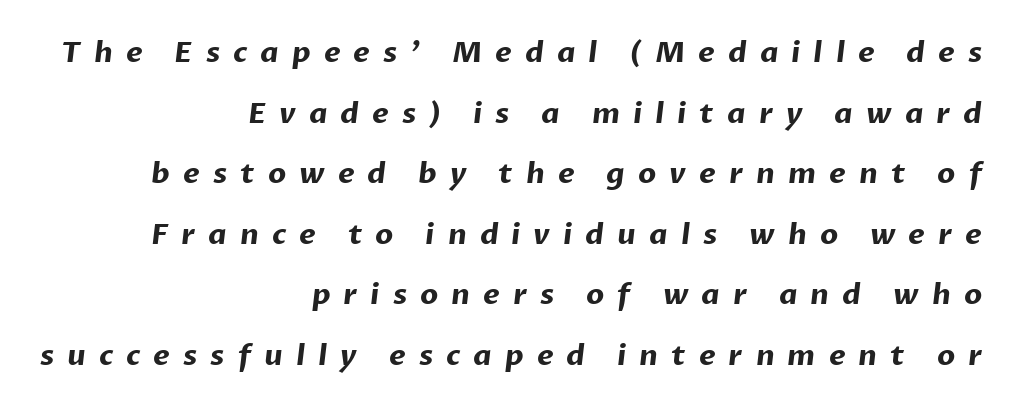
The image shows 29 px bold sans-serif type; set right-aligned, loose line spacing (2.09x), unusually wide letter spacing (+0.45 em), not underlined; low stroke contrast and a medium x-height.
